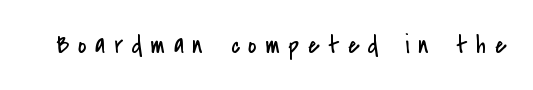
These lines have a slow, spaced-out rhythm from letter to letter. No chunkiness to these letters — they're not bold. The foot of each line stays bare and open. Italic? Not at all — the glyphs are vertical.
